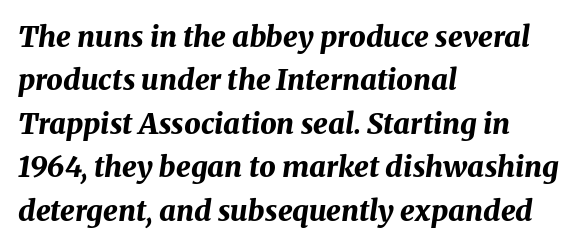
The lettering tilts uniformly, giving the passage an italic look. Do the characters align in a grid? No, the font is proportional. The sample has been set heavy, in full bold. A clean baseline with only descenders dipping below it. The passage is arranged the way most books set body copy — flush left. Tracking value appears to be zero — textbook default spacing.
